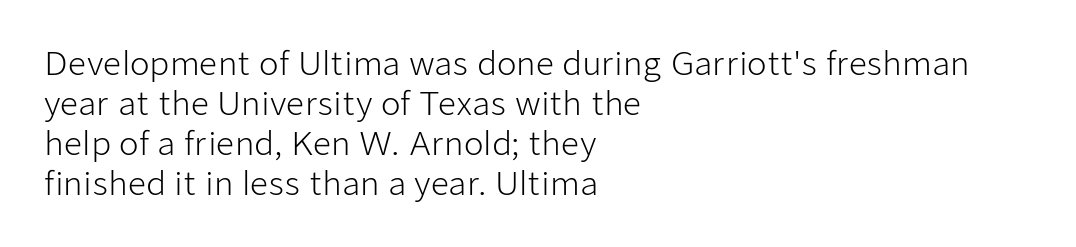
Q: Is the text bold? A: No.
Q: Is the text italic (slanted)? A: No, it is upright.
Q: Is the typeface a serif or a sans-serif typeface? A: Sans-serif.
Q: Is the text underlined? A: No.
Q: How is the paragraph aligned? A: Left-aligned.
Q: Is the spacing between letters normal or unusually wide? A: Normal.
Q: Is the spacing between lines tight, normal or loose? A: Normal.
Q: Width (condensed, normal, or wide)? A: Normal.
Q: Stroke contrast? A: Low.
Q: x-height? A: Medium.
Q: Monospaced? A: No.
